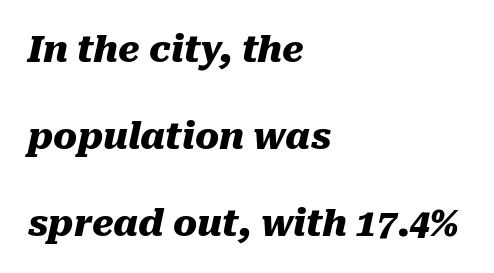
Q: Is the text bold? A: Yes.
Q: Is the text italic (slanted)? A: Yes, it leans right by about 10 degrees.
Q: Is the text underlined? A: No.
Q: How is the paragraph aligned? A: Left-aligned.
Q: Is the spacing between letters normal or unusually wide? A: Normal.
Q: Is the spacing between lines tight, normal or loose? A: Loose.
Q: Width (condensed, normal, or wide)? A: Normal.
Q: Stroke contrast? A: Medium.
Q: x-height? A: Medium.
Q: Monospaced? A: No.
